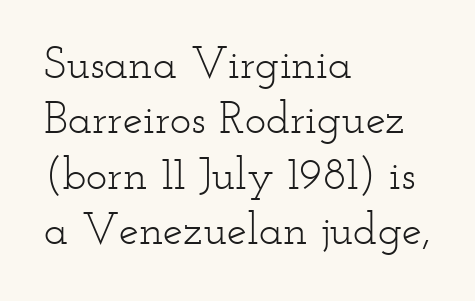
The image shows 45 px light, wide serif type, upright; set left-aligned, line spacing 1.23x, normal letter spacing, not underlined; low stroke contrast and a small x-height.
